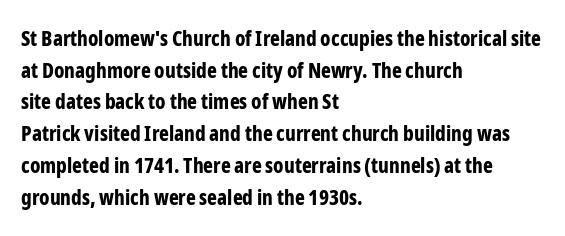
This is roman type, the default non-slanted kind. Observe the ordinary spacing: letters are neighbours, not strangers. The space between consecutive lines is moderate. Leftover space on each line is placed entirely after the last word. The string is rendered with underlining switched off. What weight is shown? A full bold with thick strokes.
